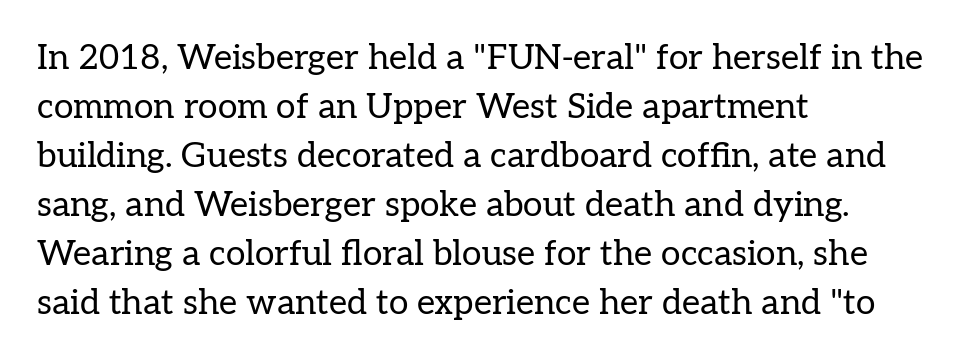
The image shows 35 px regular-weight serif type, upright; set left-aligned, normal line spacing (1.4x), normal letter spacing, not underlined; low stroke contrast and a medium x-height.
